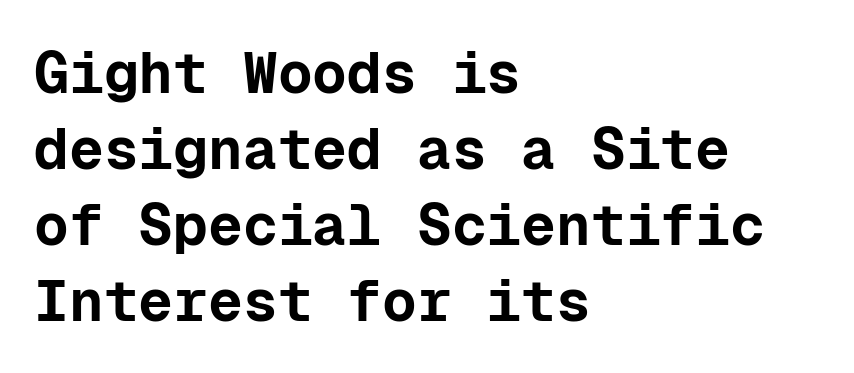
{"serif": "no", "italic": "no", "bold": "yes", "weight": "bold", "width": "normal", "stroke_contrast": "low", "x_height": "medium", "monospaced": "yes", "underline": "no", "align": "left", "line_spacing": "normal", "line_spacing_ratio": 1.31, "letter_spacing": "normal", "letter_spacing_em": 0.0, "glyph_px": 58}
